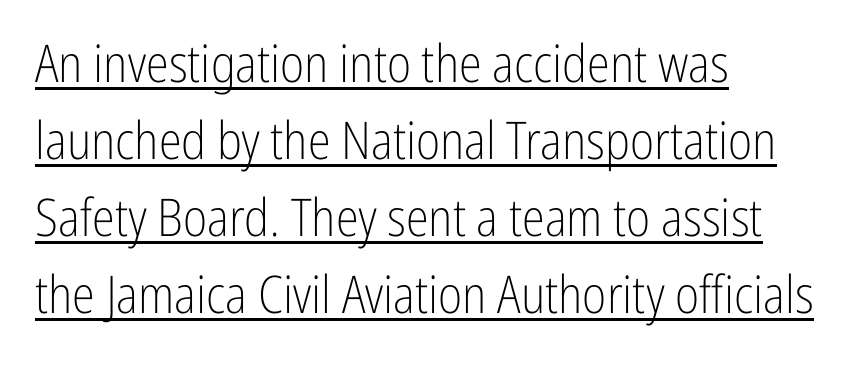
Do the characters align in a grid? No, the font is proportional. Bold? No — there's no thickening of the strokes. The rendering keeps characters at their native spacing. This sample is left-justified, so line endings fall wherever the words run out. No italicization has been applied; the sample stays upright. A sans-serif font was chosen for this passage.
